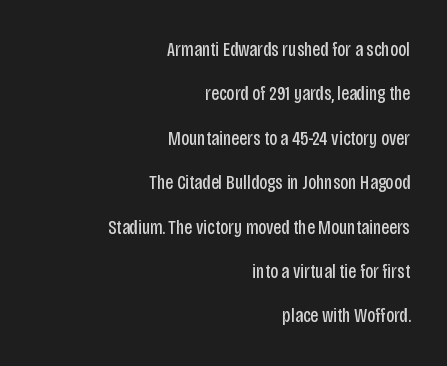
The image shows 20 px text type, upright; set right-aligned, loose line spacing (2.22x), normal letter spacing, not underlined.
